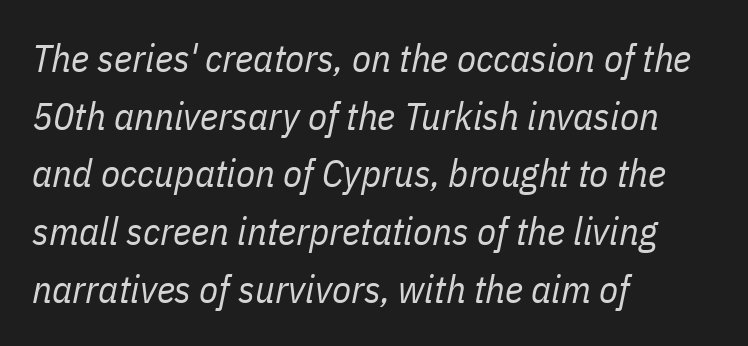
Q: Is the text bold? A: No.
Q: Is the text italic (slanted)? A: Yes, it leans right by about 11 degrees.
Q: Is the text underlined? A: No.
Q: How is the paragraph aligned? A: Left-aligned.
Q: Is the spacing between letters normal or unusually wide? A: Normal.
Q: Is the spacing between lines tight, normal or loose? A: Normal.
Q: Width (condensed, normal, or wide)? A: Condensed.
Q: Stroke contrast? A: Low.
Q: x-height? A: Medium.
Q: Monospaced? A: No.
